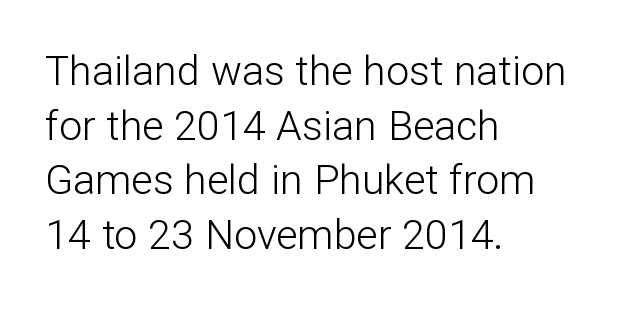
Nope, no serifs anywhere on these letters. The space directly below the letters is spotless. What stands out about the letter spacing? Nothing — it is the standard amount. The font is comparable to plain body text, perhaps lighter. The passage shown stacks its lines at a standard gap. A student would call this left alignment; a typographer would say flush left, rag right.
